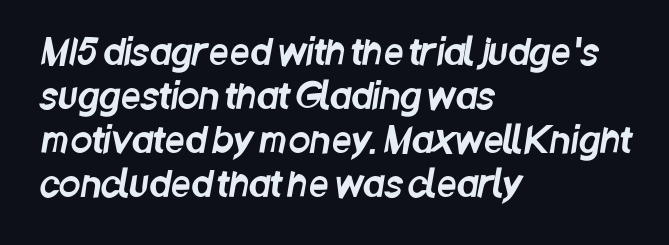
{"serif": "no", "width": "condensed", "stroke_contrast": "low", "x_height": "large", "monospaced": "no", "underline": "no", "align": "left", "line_spacing": "normal", "line_spacing_ratio": 1.26, "letter_spacing": "normal", "letter_spacing_em": 0.0, "glyph_px": 35}
